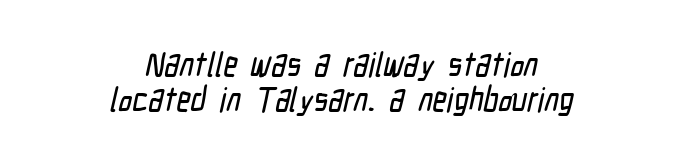
Q: Is the typeface a serif or a sans-serif typeface? A: Sans-serif.
Q: Is the text underlined? A: No.
Q: How is the paragraph aligned? A: Centered.
Q: Is the spacing between letters normal or unusually wide? A: Normal.
Q: Is the spacing between lines tight, normal or loose? A: Tight.
Q: Width (condensed, normal, or wide)? A: Condensed.
Q: Stroke contrast? A: Low.
Q: x-height? A: Medium.
Q: Monospaced? A: No.
